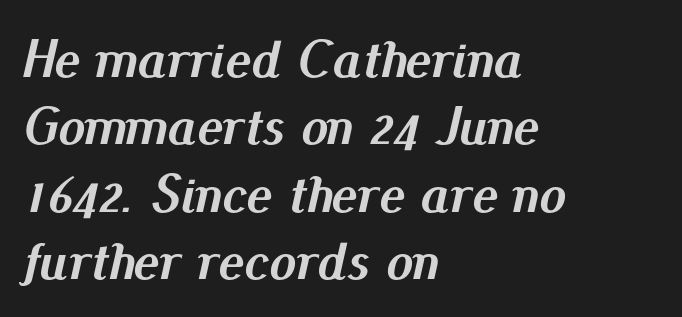
The image shows 54 px semibold type, italic (leaning right); set left-aligned, normal line spacing (1.25x), normal letter spacing, not underlined; medium stroke contrast and a small x-height.
